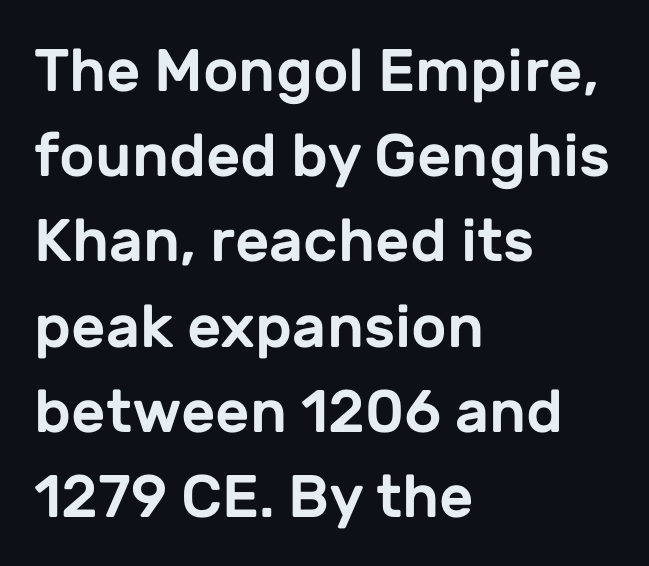
Each letter keeps its own natural width here, so spacing adapts to shape. Letter spacing: default. The compositor pushed each line to the left boundary. Any mark beneath the type? The region is blank.
